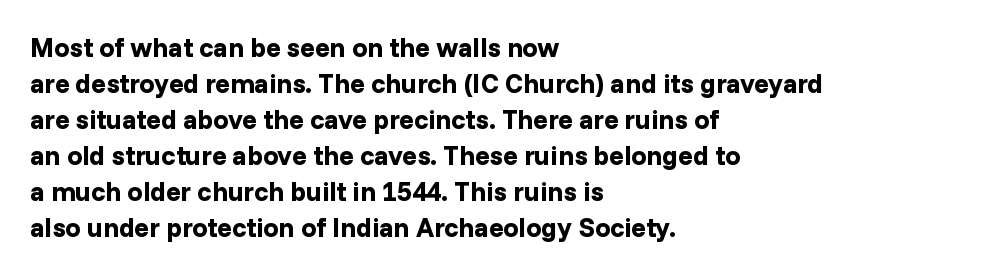
Q: Is the text bold? A: Yes.
Q: Is the text italic (slanted)? A: No, it is upright.
Q: Is the text underlined? A: No.
Q: How is the paragraph aligned? A: Left-aligned.
Q: Is the spacing between letters normal or unusually wide? A: Normal.
Q: Is the spacing between lines tight, normal or loose? A: Normal.
